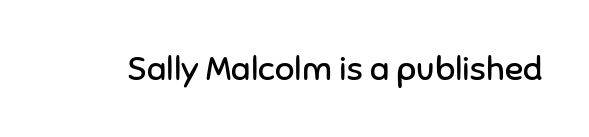
Q: Is the text bold? A: No.
Q: Is the text italic (slanted)? A: No, it is upright.
Q: Is the typeface a serif or a sans-serif typeface? A: Sans-serif.
Q: Is the text underlined? A: No.
Q: Is the spacing between letters normal or unusually wide? A: Normal.
Q: Width (condensed, normal, or wide)? A: Normal.
Q: Stroke contrast? A: Low.
Q: x-height? A: Medium.
Q: Monospaced? A: No.
